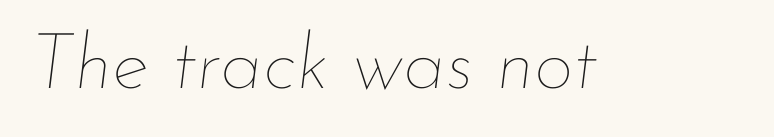
The image shows 78 px thin type, italic (leaning right); set normal letter spacing, not underlined; low stroke contrast and a small x-height.
